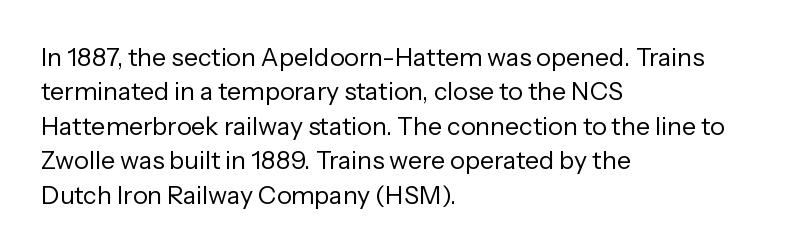
Spacing between characters is what you'd get straight out of the box. The passage shown is not underscored anywhere. The lines in this sample share a left origin and differ only in where they stop. The lines sit at an ordinary, default distance from one another. Is the type heavy? It reads as light-to-regular instead.
